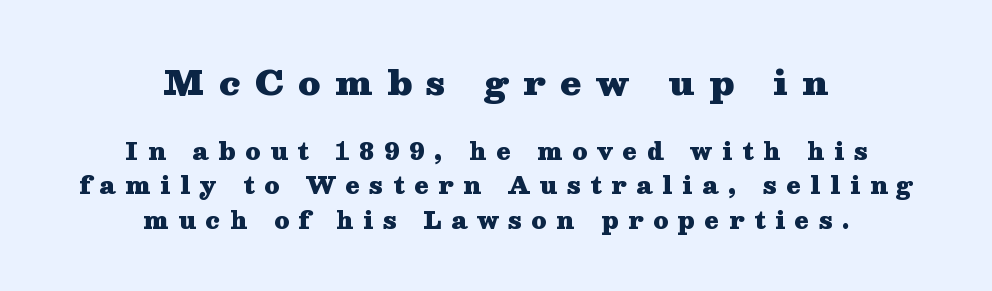
{"serif": "yes", "italic": "no", "bold": "yes", "weight": "heavy", "width": "wide", "stroke_contrast": "medium", "x_height": "medium", "monospaced": "no", "underline": "no", "align": "center", "line_spacing": "normal", "line_spacing_ratio": 1.51, "letter_spacing": "wide", "letter_spacing_em": 0.43, "larger_block": "first", "size_ratio": 1.48, "glyph_px": 34}
